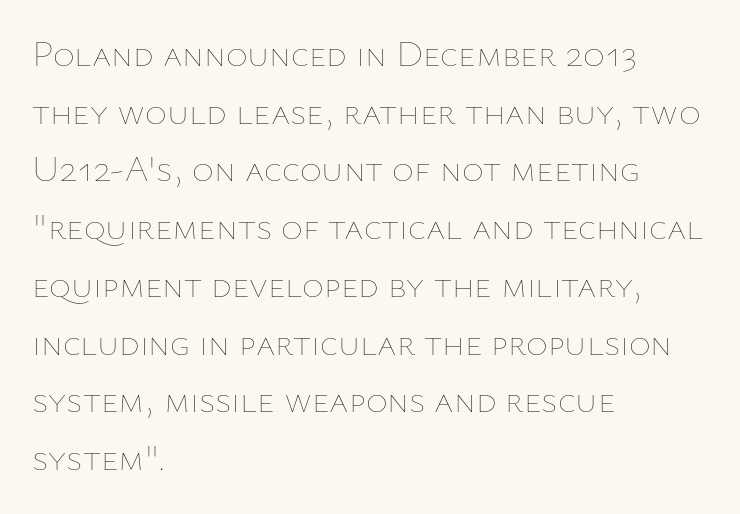
The image shows 37 px thin type, upright; set left-aligned, normal line spacing (1.56x), normal letter spacing, not underlined; low stroke contrast and a medium x-height.
